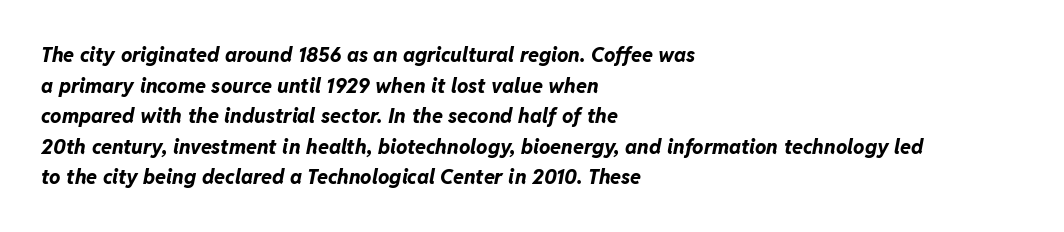
{"italic": "yes", "lean": "right", "slant_degrees": 11, "bold": "yes", "underline": "no", "align": "left", "line_spacing": "normal", "line_spacing_ratio": 1.53, "letter_spacing": "normal", "letter_spacing_em": 0.0, "glyph_px": 20}
